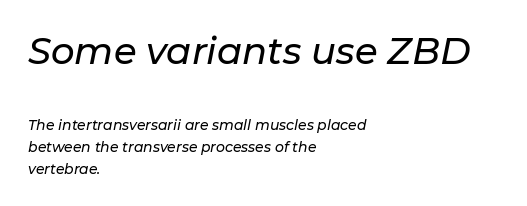
The image shows 37 px text type, italic (leaning right); set left-aligned, normal line spacing (1.57x), normal letter spacing, not underlined; the first (top) block is 2.64x larger; low stroke contrast and a medium x-height.
